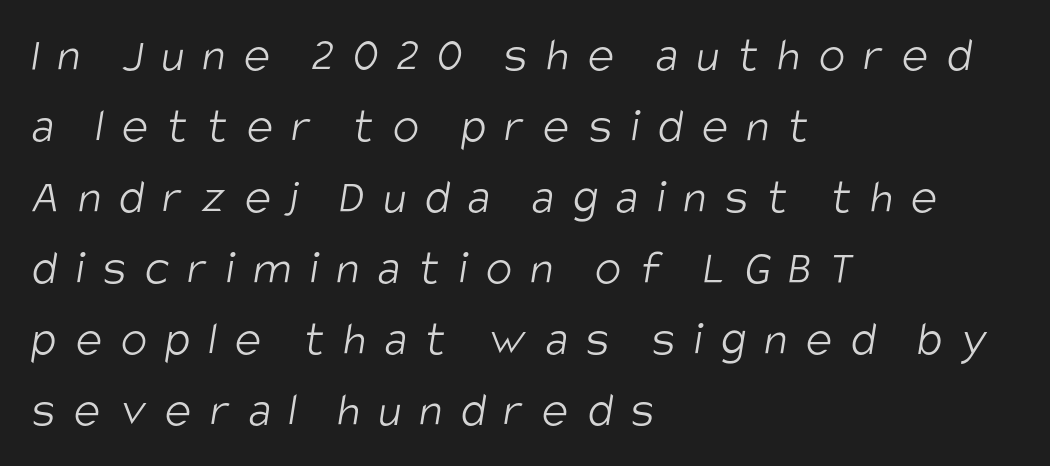
{"serif": "no", "bold": "no", "weight": "light", "width": "condensed", "stroke_contrast": "low", "x_height": "large", "monospaced": "no", "underline": "no", "align": "left", "line_spacing": "normal", "line_spacing_ratio": 1.45, "letter_spacing": "wide", "letter_spacing_em": 0.38, "glyph_px": 49}
